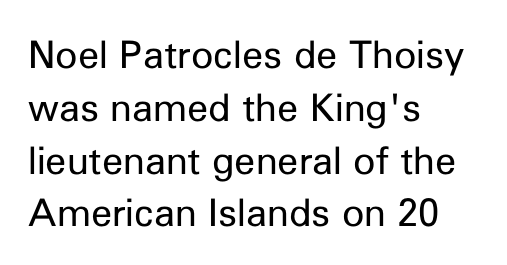
Q: Is the text bold? A: No.
Q: Is the text italic (slanted)? A: No, it is upright.
Q: Is the typeface a serif or a sans-serif typeface? A: Sans-serif.
Q: Is the text underlined? A: No.
Q: How is the paragraph aligned? A: Left-aligned.
Q: Is the spacing between letters normal or unusually wide? A: Normal.
Q: Is the spacing between lines tight, normal or loose? A: Normal.
Q: Width (condensed, normal, or wide)? A: Normal.
Q: Stroke contrast? A: Low.
Q: x-height? A: Medium.
Q: Monospaced? A: No.
